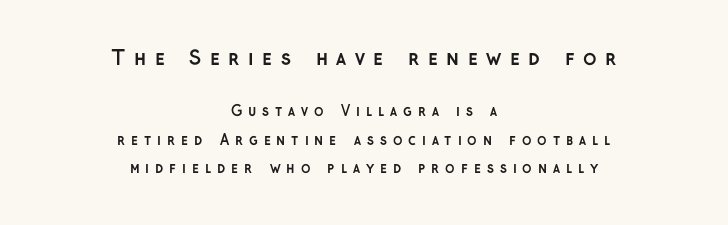
{"italic": "no", "bold": "yes", "underline": "no", "align": "center", "line_spacing": "loose", "line_spacing_ratio": 2.05, "letter_spacing": "wide", "letter_spacing_em": 0.42, "larger_block": "first", "size_ratio": 1.43, "glyph_px": 20}
